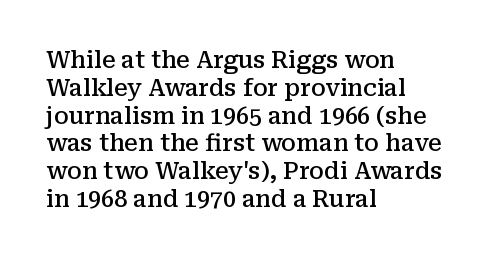
The image shows 23 px text type, upright; set left-aligned, line spacing 1.21x, normal letter spacing, not underlined.
